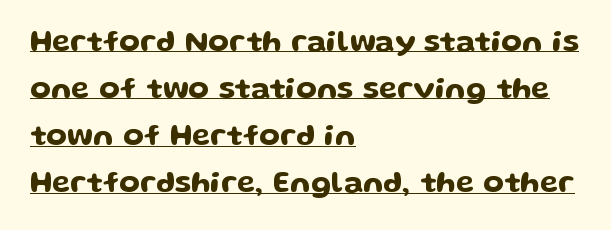
Q: Is the text italic (slanted)? A: No, it is upright.
Q: Is the typeface a serif or a sans-serif typeface? A: Sans-serif.
Q: Is the text underlined? A: Yes.
Q: How is the paragraph aligned? A: Left-aligned.
Q: Is the spacing between letters normal or unusually wide? A: Normal.
Q: Is the spacing between lines tight, normal or loose? A: Normal.
Q: Width (condensed, normal, or wide)? A: Wide.
Q: Stroke contrast? A: Low.
Q: x-height? A: Medium.
Q: Monospaced? A: No.
